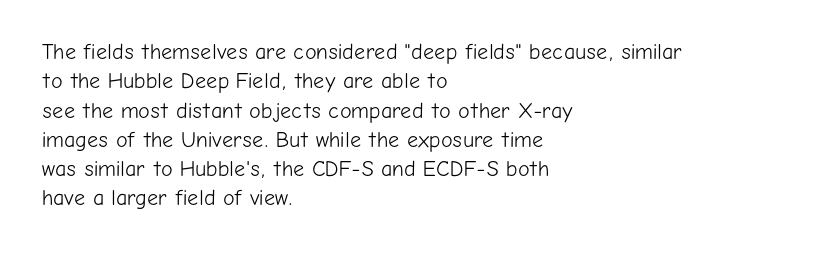
Caption: face not bold, strokes unweighted. Whoever set this chose a conventional vertical rhythm. This sample uses plain, unmodified letter spacing. The lettering stays uniformly vertical, giving the passage a roman look. Rule under the text: the space is simply empty.
